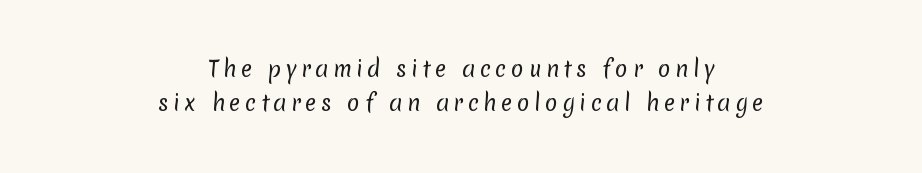
Look at the tracking — it's clearly loosened, letters drifting apart. These lines are centered, leaving both edges ragged. Weight class: somewhere from thin through regular. Compared with typical paragraphs, the rows here are spaced about the same. The gap between lines stays unmarked.
